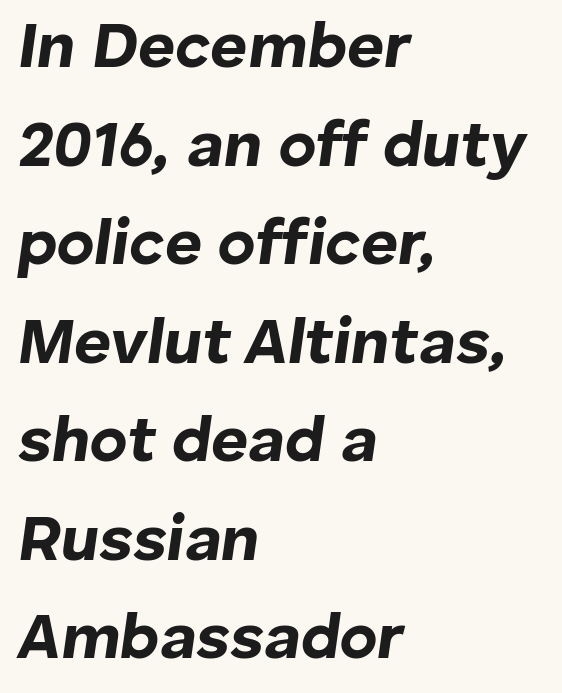
{"italic": "yes", "lean": "right", "slant_degrees": 8, "bold": "yes", "weight": "bold", "width": "normal", "stroke_contrast": "low", "x_height": "medium", "monospaced": "no", "underline": "no", "align": "left", "line_spacing": "normal", "line_spacing_ratio": 1.54, "letter_spacing": "normal", "letter_spacing_em": 0.0, "glyph_px": 64}
